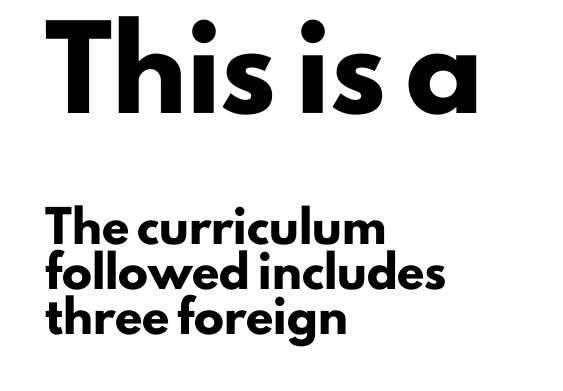
{"serif": "no", "italic": "no", "bold": "yes", "weight": "heavy", "width": "normal", "stroke_contrast": "low", "x_height": "small", "monospaced": "no", "underline": "no", "align": "left", "line_spacing": "normal", "line_spacing_ratio": 1.5, "letter_spacing": "normal", "letter_spacing_em": 0.0, "larger_block": "first", "size_ratio": 2.5, "glyph_px": 75}
